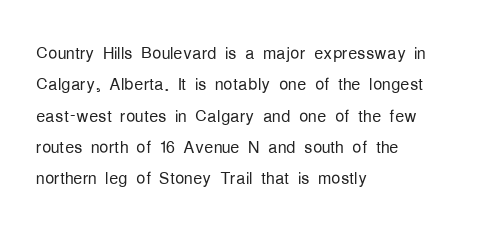
{"italic": "no", "bold": "no", "underline": "no", "align": "left", "line_spacing": "normal", "line_spacing_ratio": 1.36, "letter_spacing": "normal", "letter_spacing_em": 0.0, "glyph_px": 23}
